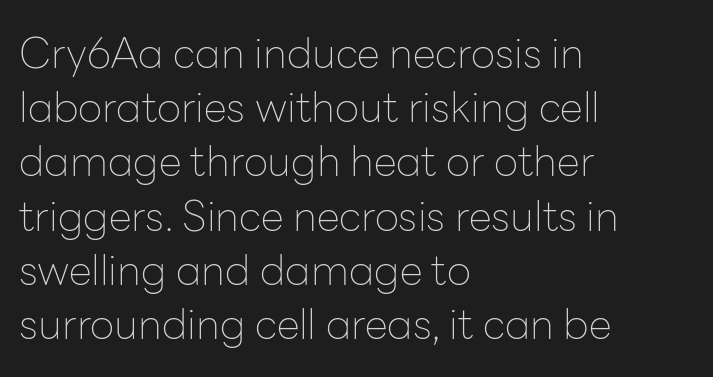
Q: Is the text bold? A: No.
Q: Is the text italic (slanted)? A: No, it is upright.
Q: Is the typeface a serif or a sans-serif typeface? A: Sans-serif.
Q: Is the text underlined? A: No.
Q: How is the paragraph aligned? A: Left-aligned.
Q: Is the spacing between letters normal or unusually wide? A: Normal.
Q: Is the spacing between lines tight, normal or loose? A: Normal.
Q: Width (condensed, normal, or wide)? A: Normal.
Q: Stroke contrast? A: Low.
Q: x-height? A: Medium.
Q: Monospaced? A: No.
